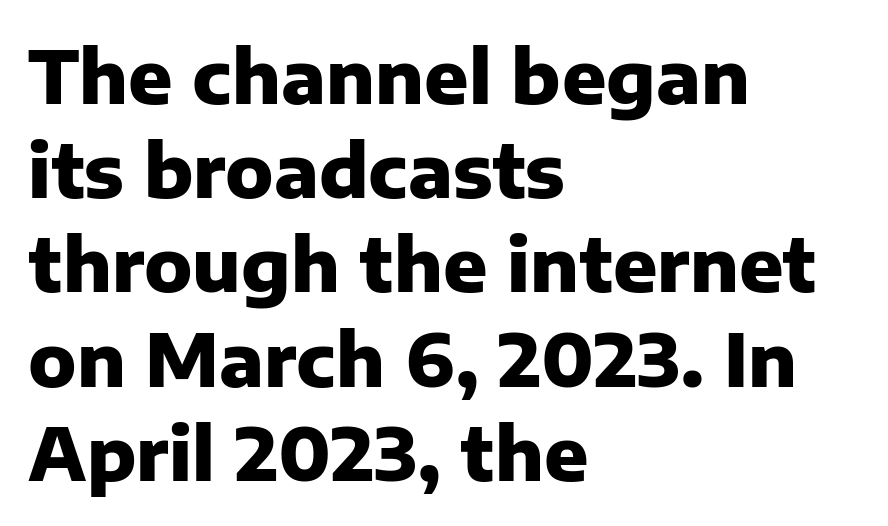
{"serif": "no", "italic": "no", "bold": "yes", "weight": "heavy", "width": "normal", "stroke_contrast": "low", "x_height": "medium", "monospaced": "no", "underline": "no", "align": "left", "line_spacing": "normal", "line_spacing_ratio": 1.29, "letter_spacing": "normal", "letter_spacing_em": 0.0, "glyph_px": 73}
